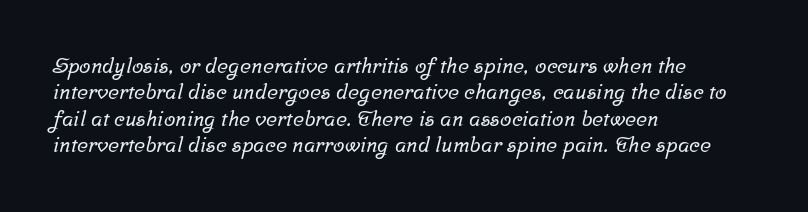
{"underline": "no", "align": "left", "line_spacing": "normal", "line_spacing_ratio": 1.26, "letter_spacing": "normal", "letter_spacing_em": 0.0, "glyph_px": 21}
